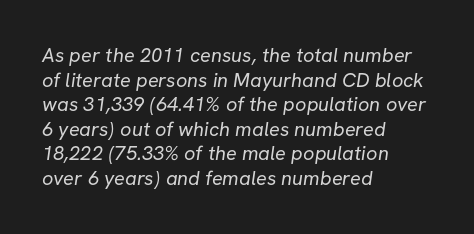
The image shows 20 px text type; set left-aligned, line spacing 1.23x, normal letter spacing, not underlined.
